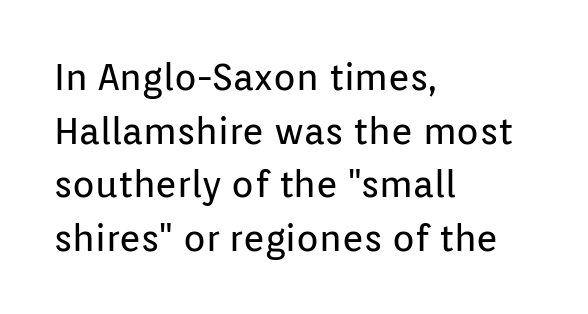
{"serif": "no", "italic": "no", "bold": "no", "weight": "regular", "width": "normal", "stroke_contrast": "low", "x_height": "medium", "monospaced": "no", "underline": "no", "align": "left", "line_spacing": "normal", "line_spacing_ratio": 1.45, "letter_spacing": "normal", "letter_spacing_em": 0.0, "glyph_px": 37}
